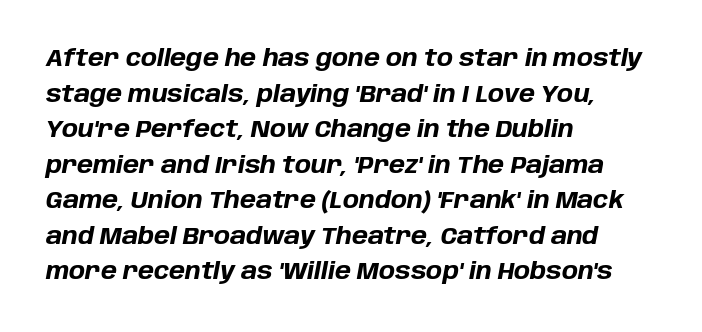
{"italic": "yes", "lean": "right", "slant_degrees": 10, "bold": "yes", "underline": "no", "align": "left", "line_spacing": "normal", "line_spacing_ratio": 1.48, "letter_spacing": "normal", "letter_spacing_em": 0.0, "glyph_px": 24}
